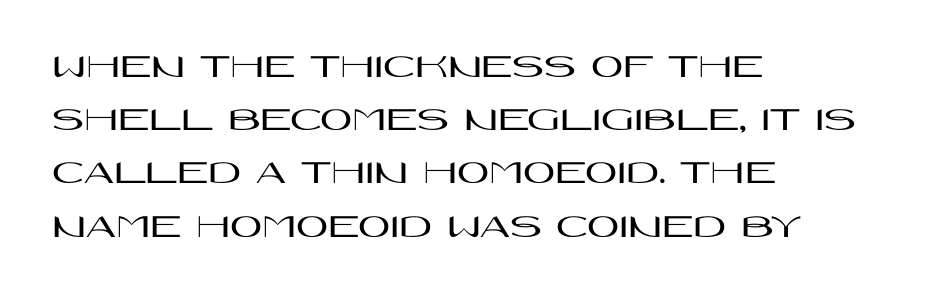
Q: Is the text italic (slanted)? A: No, it is upright.
Q: Is the typeface a serif or a sans-serif typeface? A: Sans-serif.
Q: Is the text underlined? A: No.
Q: How is the paragraph aligned? A: Left-aligned.
Q: Is the spacing between letters normal or unusually wide? A: Normal.
Q: Is the spacing between lines tight, normal or loose? A: Normal.
Q: Width (condensed, normal, or wide)? A: Wide.
Q: Stroke contrast? A: High.
Q: x-height? A: Large.
Q: Monospaced? A: No.
